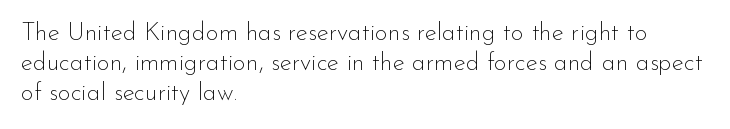
The image shows 25 px text type, upright; set left-aligned, line spacing 1.21x, normal letter spacing, not underlined.
